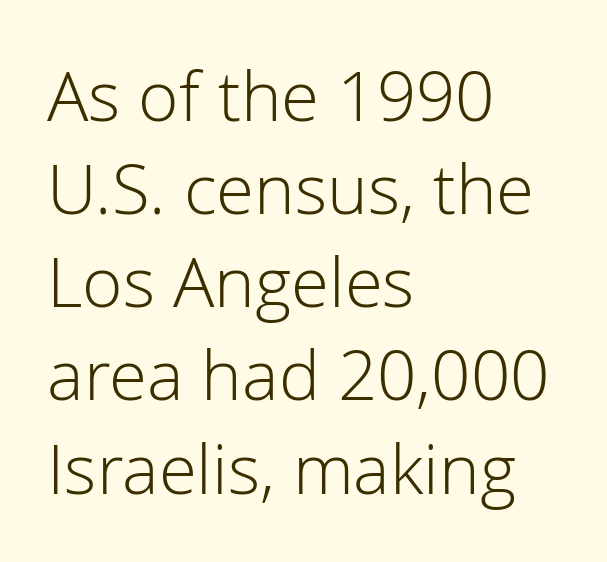
{"serif": "no", "italic": "no", "bold": "no", "weight": "light", "width": "normal", "stroke_contrast": "low", "x_height": "medium", "monospaced": "no", "underline": "no", "align": "left", "line_spacing": "normal", "line_spacing_ratio": 1.35, "letter_spacing": "normal", "letter_spacing_em": 0.0, "glyph_px": 69}
